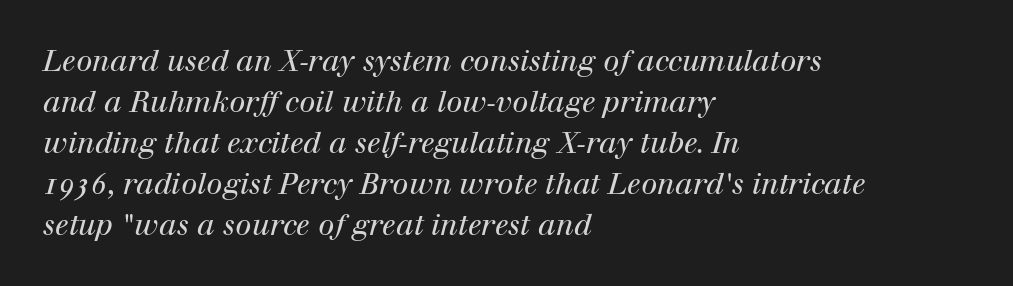
The image shows 29 px regular-weight serif type, italic (leaning right); set left-aligned, normal line spacing (1.41x), normal letter spacing, not underlined; high stroke contrast and a medium x-height.
